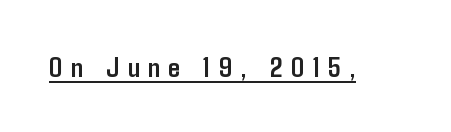
The image shows 28 px semibold, condensed sans-serif type, upright; set unusually wide letter spacing (+0.32 em), underlined; low stroke contrast and a medium x-height.
